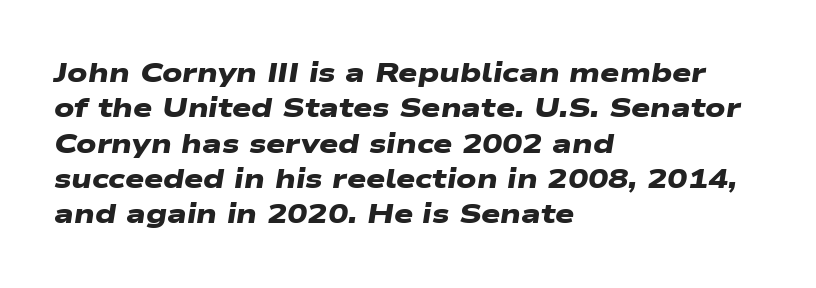
In terms of leading, this rendering sits right in the middle. The gaps between neighbouring characters are ordinary and unremarkable. The baseline area is clear. Chunky letters — that's bold for sure. The setting favours the left margin, as ordinary paragraphs usually do.
